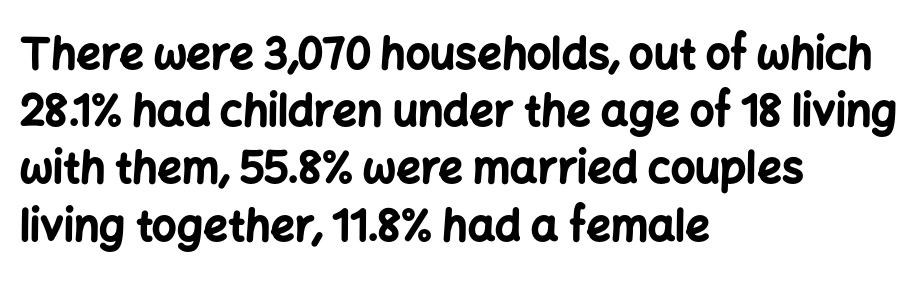
Q: Is the text bold? A: Yes.
Q: Is the text italic (slanted)? A: No, it is upright.
Q: Is the typeface a serif or a sans-serif typeface? A: Sans-serif.
Q: Is the text underlined? A: No.
Q: How is the paragraph aligned? A: Left-aligned.
Q: Is the spacing between letters normal or unusually wide? A: Normal.
Q: Is the spacing between lines tight, normal or loose? A: Normal.
Q: Width (condensed, normal, or wide)? A: Normal.
Q: Stroke contrast? A: Low.
Q: x-height? A: Medium.
Q: Monospaced? A: No.
